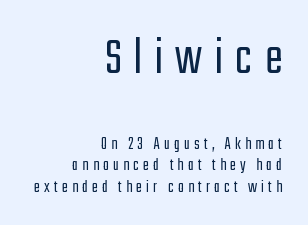
Q: Is the text bold? A: No.
Q: Is the text italic (slanted)? A: No, it is upright.
Q: Is the typeface a serif or a sans-serif typeface? A: Sans-serif.
Q: Is the text underlined? A: No.
Q: How is the paragraph aligned? A: Right-aligned.
Q: Is the spacing between letters normal or unusually wide? A: Unusually wide.
Q: Which block of text is set in a larger size, the first (top) or the second (bottom)? A: The first (top) one.
Q: Width (condensed, normal, or wide)? A: Condensed.
Q: Stroke contrast? A: Low.
Q: x-height? A: Medium.
Q: Monospaced? A: No.
